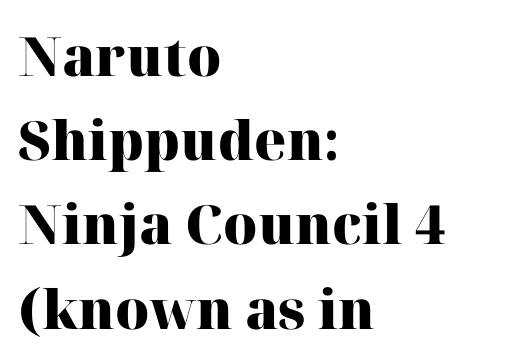
{"serif": "yes", "italic": "no", "bold": "yes", "weight": "heavy", "width": "normal", "stroke_contrast": "high", "x_height": "medium", "monospaced": "no", "underline": "no", "align": "left", "line_spacing": "normal", "line_spacing_ratio": 1.56, "letter_spacing": "normal", "letter_spacing_em": 0.0, "glyph_px": 54}
